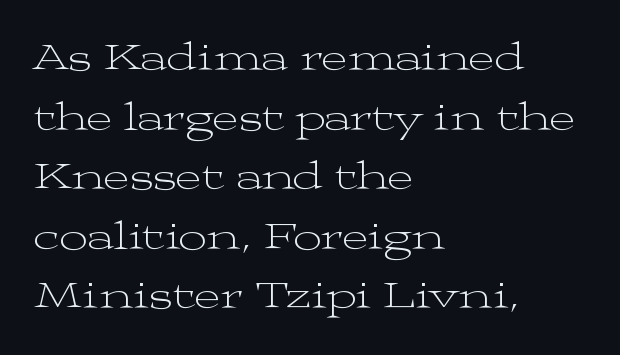
Q: Is the text bold? A: No.
Q: Is the text italic (slanted)? A: No, it is upright.
Q: Is the typeface a serif or a sans-serif typeface? A: Serif.
Q: Is the text underlined? A: No.
Q: How is the paragraph aligned? A: Left-aligned.
Q: Is the spacing between letters normal or unusually wide? A: Normal.
Q: Is the spacing between lines tight, normal or loose? A: Normal.
Q: Width (condensed, normal, or wide)? A: Wide.
Q: Stroke contrast? A: Medium.
Q: x-height? A: Medium.
Q: Monospaced? A: No.
